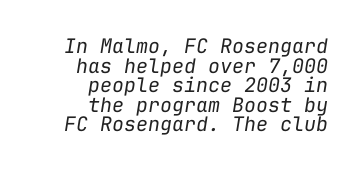
The image shows 20 px text type, italic (leaning right); set right-aligned, tight line spacing (0.98x), normal letter spacing, not underlined.
